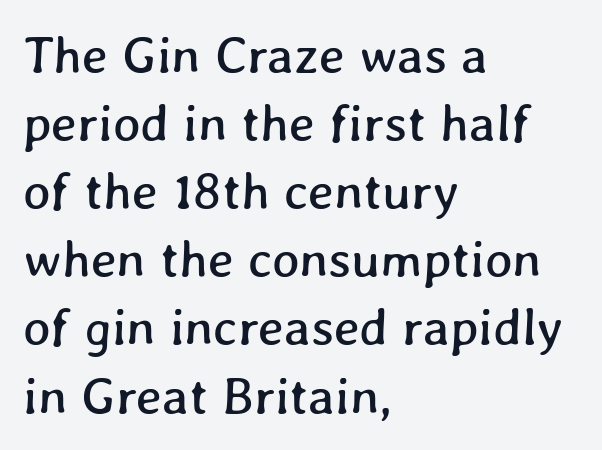
{"width": "normal", "stroke_contrast": "low", "x_height": "medium", "monospaced": "no", "underline": "no", "align": "left", "line_spacing": "normal", "line_spacing_ratio": 1.31, "letter_spacing": "normal", "letter_spacing_em": 0.0, "glyph_px": 52}
